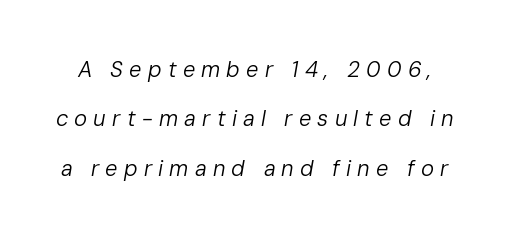
The image shows 22 px text type, italic (leaning right); set loose line spacing (2.25x), unusually wide letter spacing (+0.28 em), not underlined.
